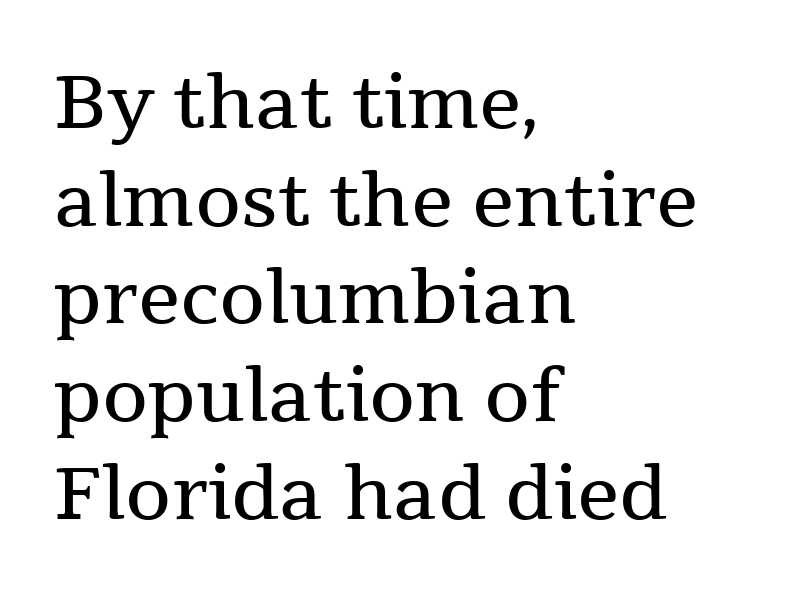
{"serif": "yes", "italic": "no", "bold": "no", "weight": "regular", "width": "normal", "stroke_contrast": "medium", "x_height": "medium", "monospaced": "no", "underline": "no", "align": "left", "line_spacing": "normal", "line_spacing_ratio": 1.32, "letter_spacing": "normal", "letter_spacing_em": 0.0, "glyph_px": 74}
